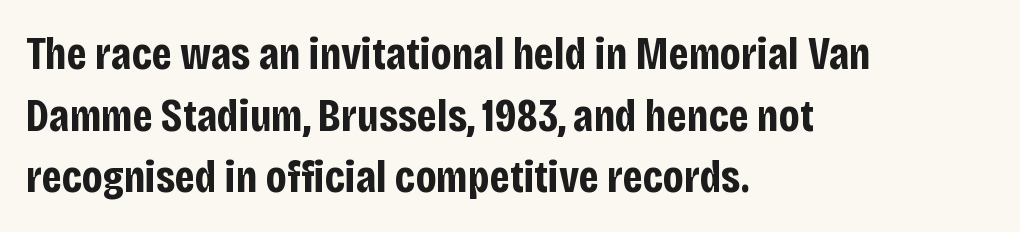
{"serif": "no", "italic": "no", "bold": "yes", "weight": "bold", "width": "condensed", "stroke_contrast": "low", "x_height": "large", "monospaced": "no", "underline": "no", "align": "left", "line_spacing": "normal", "line_spacing_ratio": 1.34, "letter_spacing": "normal", "letter_spacing_em": 0.0, "glyph_px": 46}
